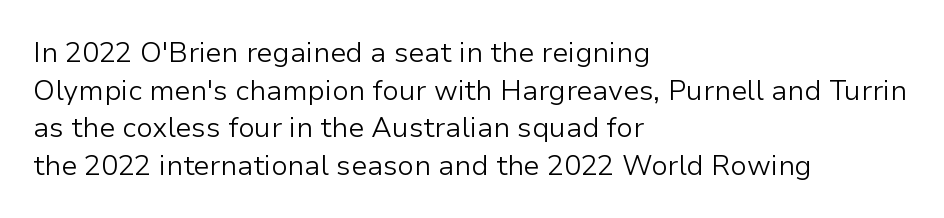
The image shows 28 px light sans-serif type, upright; set left-aligned, normal line spacing (1.34x), normal letter spacing, not underlined; low stroke contrast and a medium x-height.
